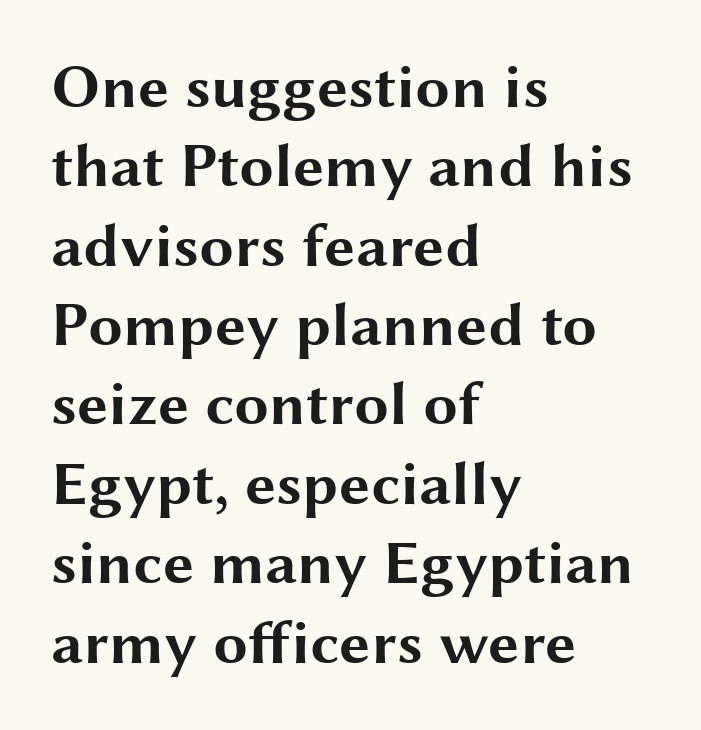
Q: Is the text bold? A: Yes.
Q: Is the text italic (slanted)? A: No, it is upright.
Q: Is the typeface a serif or a sans-serif typeface? A: Sans-serif.
Q: Is the text underlined? A: No.
Q: How is the paragraph aligned? A: Left-aligned.
Q: Is the spacing between letters normal or unusually wide? A: Normal.
Q: Is the spacing between lines tight, normal or loose? A: Normal.
Q: Width (condensed, normal, or wide)? A: Wide.
Q: Stroke contrast? A: Medium.
Q: x-height? A: Medium.
Q: Monospaced? A: No.
